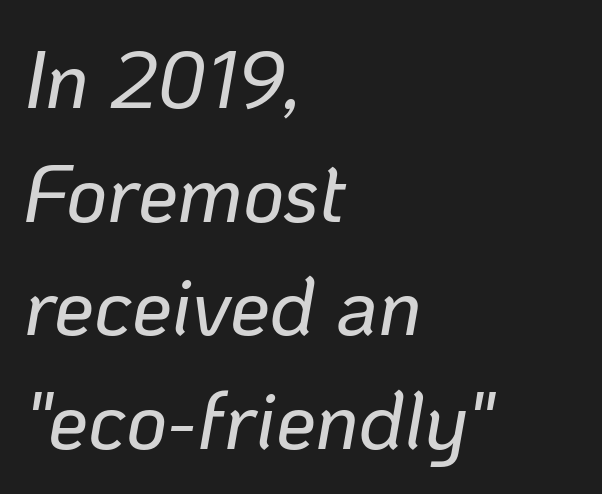
Q: Is the text italic (slanted)? A: Yes, it leans right by about 10 degrees.
Q: Is the text underlined? A: No.
Q: How is the paragraph aligned? A: Left-aligned.
Q: Is the spacing between letters normal or unusually wide? A: Normal.
Q: Is the spacing between lines tight, normal or loose? A: Normal.
Q: Width (condensed, normal, or wide)? A: Normal.
Q: Stroke contrast? A: Low.
Q: x-height? A: Medium.
Q: Monospaced? A: No.
